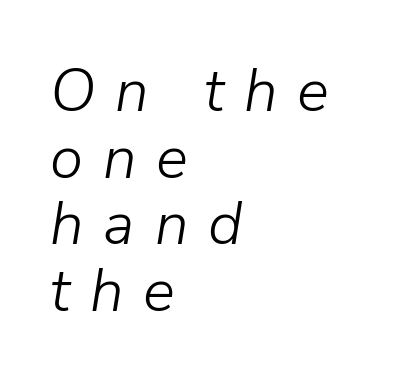
The zone under the glyphs is completely vacant. Inter-character spacing is expanded well beyond the font's built-in metrics. Closely set lines give the paragraph a compact silhouette. Every row of glyphs begins at an identical x-position on the left. Vertical stems look standard width or narrower in stroke. The passage shown leans; its letterforms are oblique.
